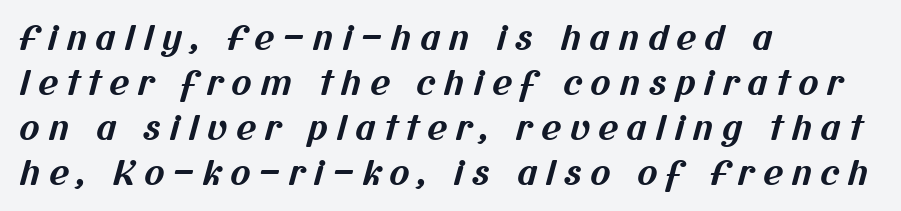
Between one letter and the next there's a generous, obvious gap. The rag falls on the right side of this text block. Examine the stroke ends and you'll find no serifs. Check the space under the baseline: it is left empty. The block of text has a typical density, with ordinary space between rows.
